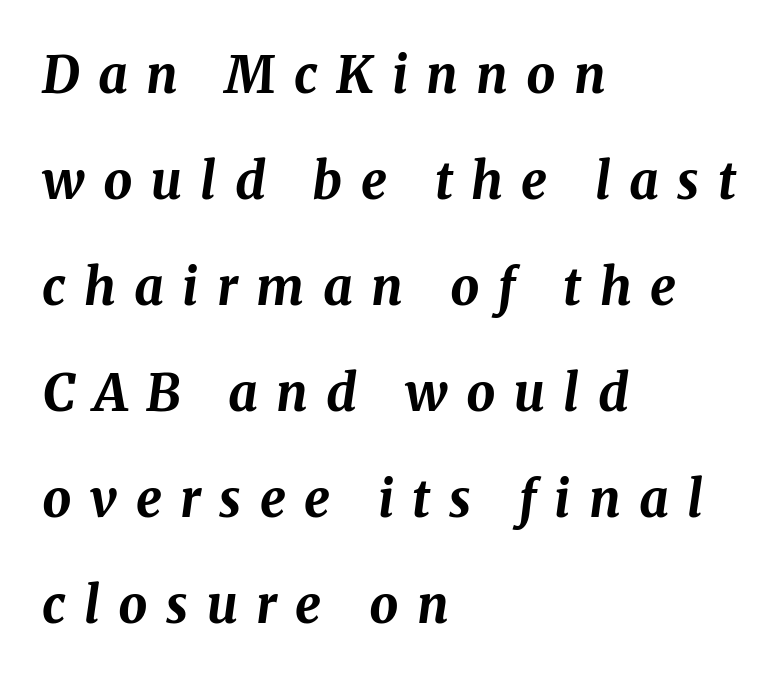
Q: Is the text bold? A: Yes.
Q: Is the text italic (slanted)? A: Yes, it leans right by about 8 degrees.
Q: Is the text underlined? A: No.
Q: How is the paragraph aligned? A: Left-aligned.
Q: Is the spacing between letters normal or unusually wide? A: Unusually wide.
Q: Is the spacing between lines tight, normal or loose? A: Loose.
Q: Width (condensed, normal, or wide)? A: Normal.
Q: Stroke contrast? A: Medium.
Q: x-height? A: Medium.
Q: Monospaced? A: No.
